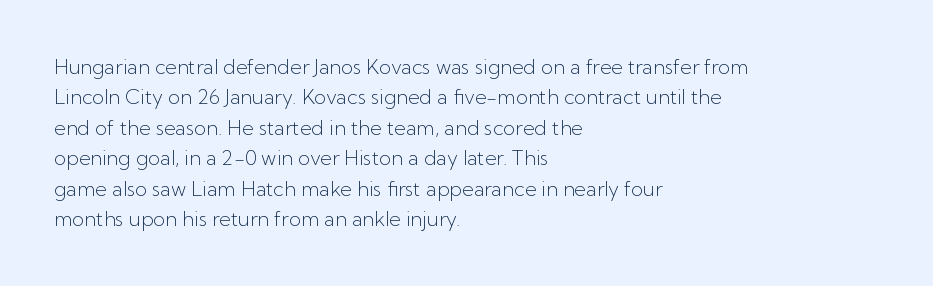
The image shows 20 px text type, upright; set left-aligned, normal line spacing (1.52x), normal letter spacing, not underlined.
